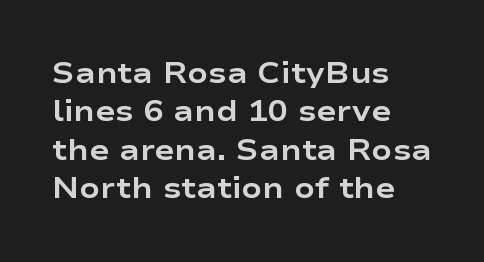
Q: Is the text bold? A: Yes.
Q: Is the text italic (slanted)? A: No, it is upright.
Q: Is the typeface a serif or a sans-serif typeface? A: Sans-serif.
Q: Is the text underlined? A: No.
Q: How is the paragraph aligned? A: Left-aligned.
Q: Is the spacing between letters normal or unusually wide? A: Normal.
Q: Is the spacing between lines tight, normal or loose? A: Normal.
Q: Width (condensed, normal, or wide)? A: Wide.
Q: Stroke contrast? A: Low.
Q: x-height? A: Medium.
Q: Monospaced? A: No.
